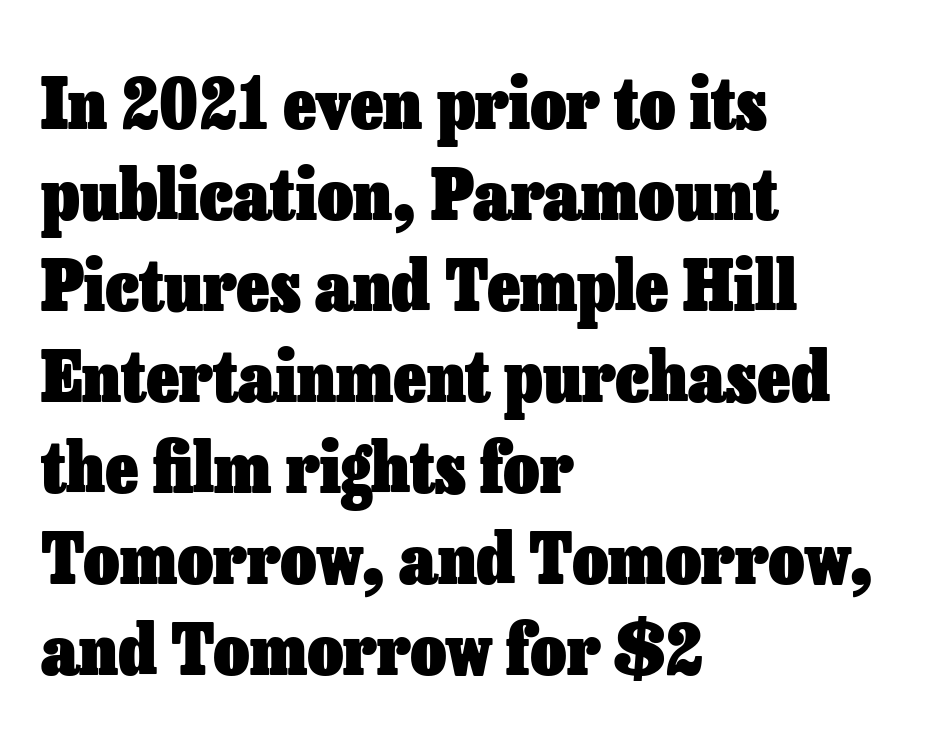
Descender tails drop into unmarked territory. The axis of the letterforms is exactly vertical. Left-aligned paragraph, ragged on the right. Notice how descenders clear the ascenders below comfortably — that's standard leading.
